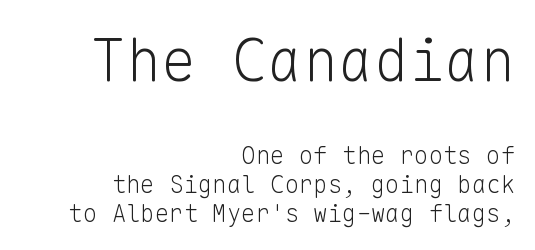
Weight: regular or lighter. Ordinary non-slanted type is in use. If you squint, the top block still reads clearly — it's the larger of the two. All the whitespace from short lines collects on the left.
